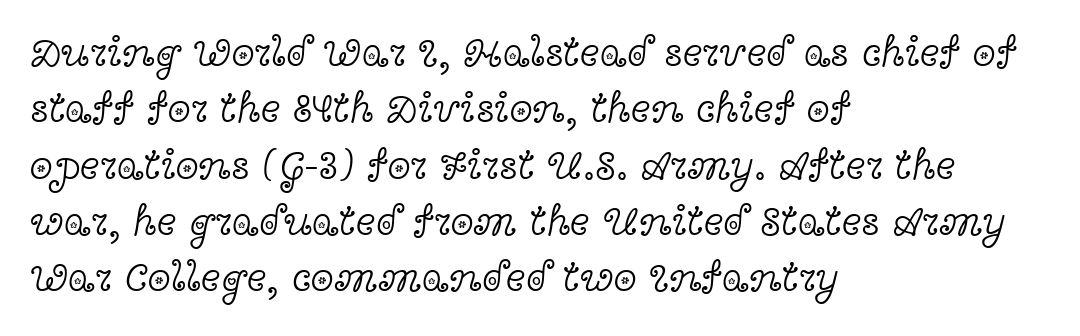
The image shows 42 px light, wide serif type; set left-aligned, normal line spacing (1.34x), normal letter spacing, not underlined; a medium x-height.
